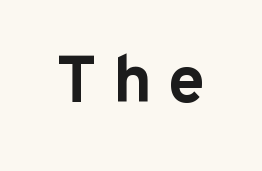
Q: Is the text bold? A: Yes.
Q: Is the text italic (slanted)? A: No, it is upright.
Q: Is the typeface a serif or a sans-serif typeface? A: Sans-serif.
Q: Is the text underlined? A: No.
Q: Is the spacing between letters normal or unusually wide? A: Unusually wide.
Q: Width (condensed, normal, or wide)? A: Normal.
Q: Stroke contrast? A: Low.
Q: x-height? A: Medium.
Q: Monospaced? A: No.
